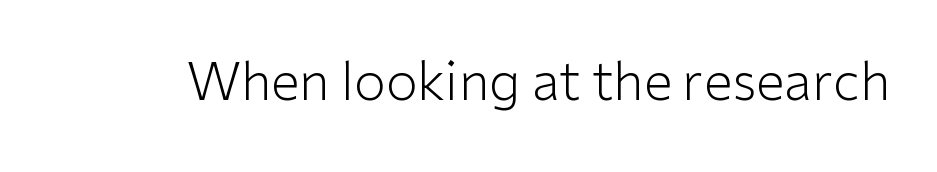
A bare baseline throughout the passage. No heavy texture on the line: the type isn't bold. The axis of the letterforms is exactly vertical. Is this a sans? Yes — the strokes have no serifs.
